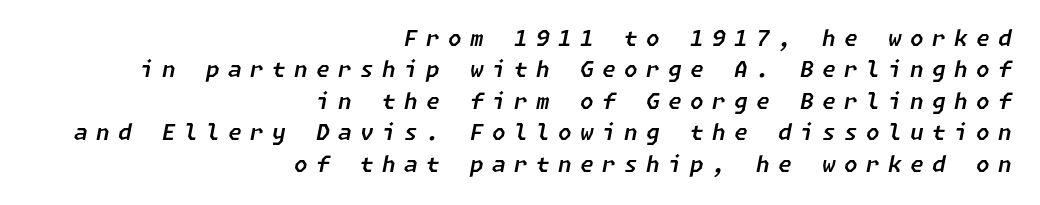
{"italic": "yes", "lean": "right", "slant_degrees": 11, "underline": "no", "align": "right", "line_spacing": "normal", "line_spacing_ratio": 1.43, "letter_spacing": "wide", "letter_spacing_em": 0.38, "glyph_px": 22}
